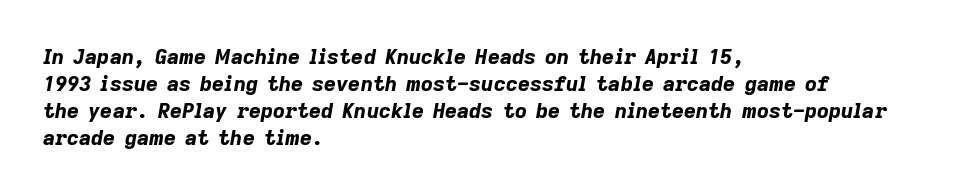
The passage shown has conventional tracking throughout. If you drew a ruler down the left edge, every line would touch it. As a designer I'd log this as weight 700, bold. When letters slant like this, we call the style italic. A typesetter would call this leading conventional body-copy spacing. Descenders hang freely into open space.
